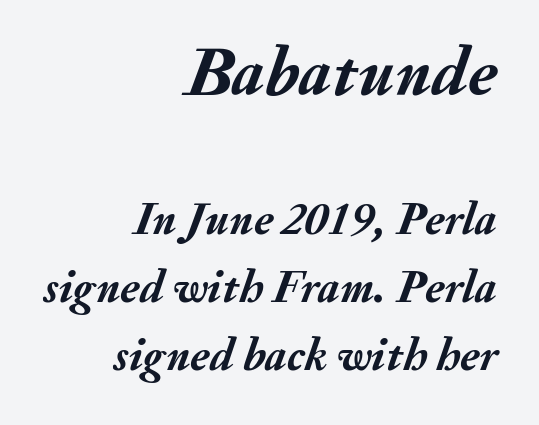
{"italic": "yes", "lean": "right", "slant_degrees": 20, "bold": "yes", "weight": "semibold", "width": "normal", "stroke_contrast": "medium", "x_height": "small", "monospaced": "no", "underline": "no", "align": "right", "line_spacing": "normal", "line_spacing_ratio": 1.48, "letter_spacing": "normal", "letter_spacing_em": 0.0, "larger_block": "first", "size_ratio": 1.5, "glyph_px": 69}
